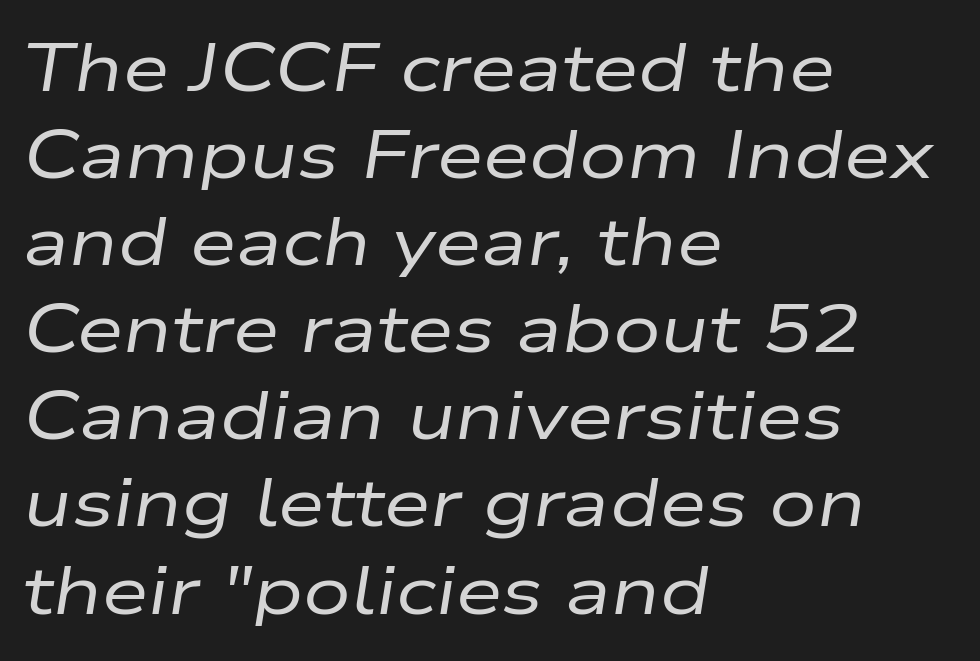
Q: Is the text bold? A: No.
Q: Is the text italic (slanted)? A: Yes, it leans right by about 9 degrees.
Q: Is the text underlined? A: No.
Q: How is the paragraph aligned? A: Left-aligned.
Q: Is the spacing between letters normal or unusually wide? A: Normal.
Q: Is the spacing between lines tight, normal or loose? A: Normal.
Q: Width (condensed, normal, or wide)? A: Wide.
Q: Stroke contrast? A: Low.
Q: x-height? A: Medium.
Q: Monospaced? A: No.
